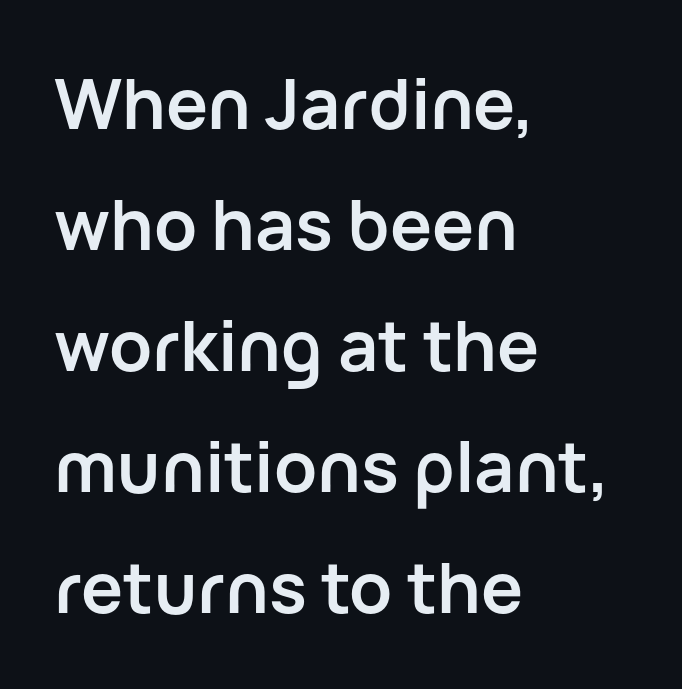
The paragraph shown leans on its left margin. The passage shown is emphatically bold. Each word holds together tightly as a unit, with standard inter-letter gaps. Tall strokes in this sample are plumb rather than angled.
